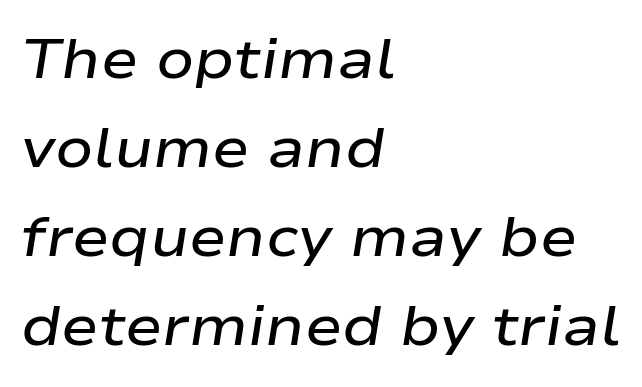
{"italic": "yes", "lean": "right", "slant_degrees": 9, "bold": "semi", "weight": "semibold", "width": "wide", "stroke_contrast": "low", "x_height": "medium", "monospaced": "no", "underline": "no", "align": "left", "line_spacing": "normal", "line_spacing_ratio": 1.59, "letter_spacing": "normal", "letter_spacing_em": 0.0, "glyph_px": 56}
